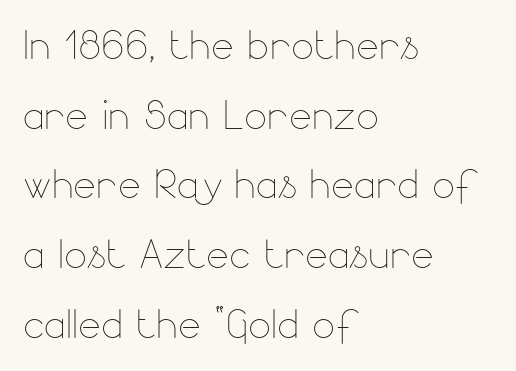
{"italic": "no", "bold": "no", "weight": "thin", "width": "normal", "stroke_contrast": "low", "x_height": "small", "monospaced": "no", "underline": "no", "align": "left", "line_spacing": "normal", "line_spacing_ratio": 1.29, "letter_spacing": "normal", "letter_spacing_em": 0.0, "glyph_px": 54}
